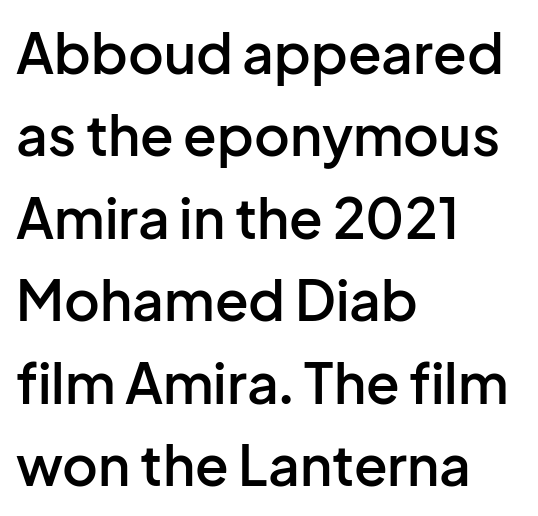
{"serif": "no", "italic": "no", "bold": "semi", "weight": "semibold", "width": "normal", "stroke_contrast": "low", "x_height": "medium", "monospaced": "no", "underline": "no", "align": "left", "line_spacing": "normal", "line_spacing_ratio": 1.5, "letter_spacing": "normal", "letter_spacing_em": 0.0, "glyph_px": 55}
